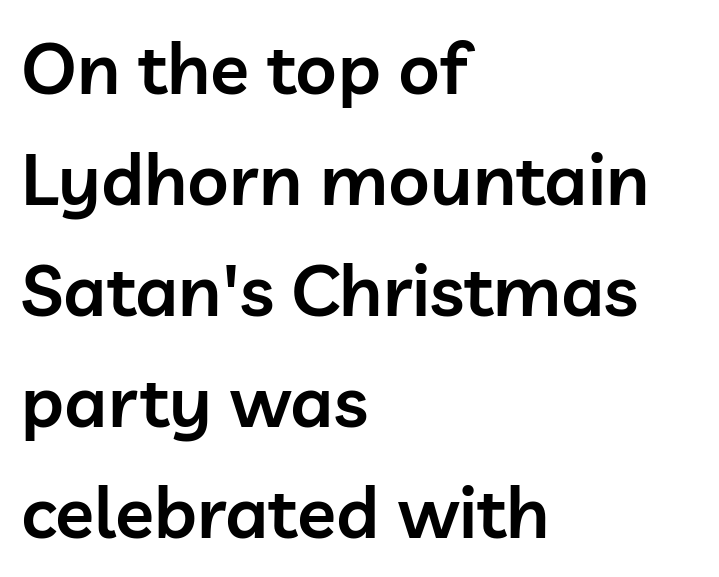
The image shows 72 px semibold sans-serif type, upright; set left-aligned, normal line spacing (1.54x), normal letter spacing, not underlined; low stroke contrast and a medium x-height.
